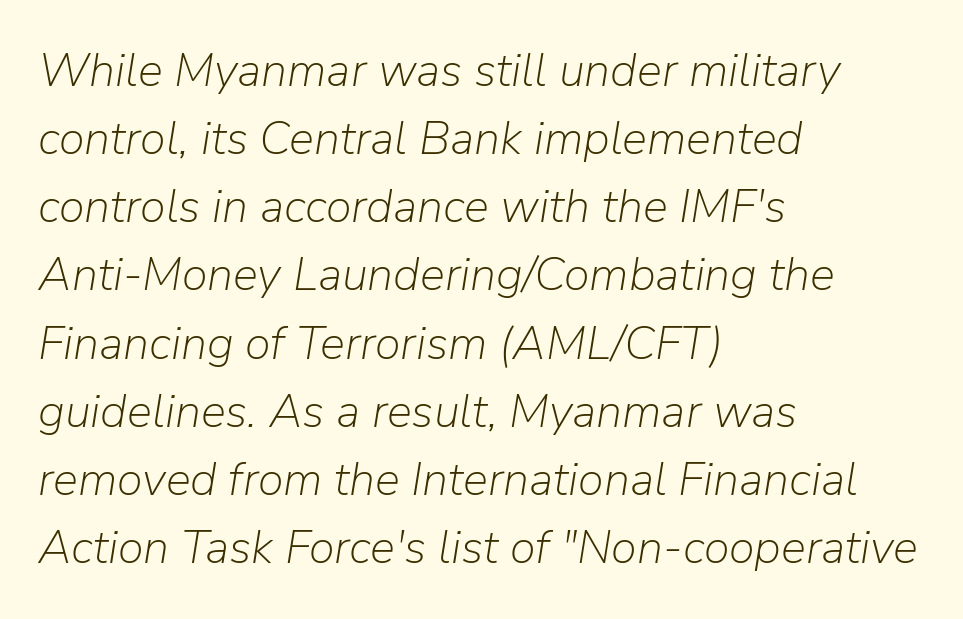
{"italic": "yes", "lean": "right", "slant_degrees": 9, "bold": "no", "weight": "light", "width": "normal", "stroke_contrast": "low", "x_height": "medium", "monospaced": "no", "underline": "no", "align": "left", "line_spacing": "normal", "line_spacing_ratio": 1.45, "letter_spacing": "normal", "letter_spacing_em": 0.0, "glyph_px": 47}
